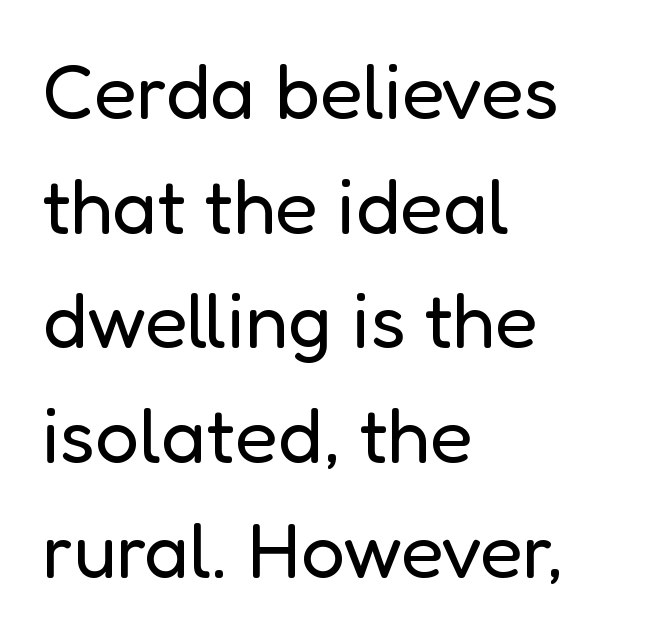
{"serif": "no", "italic": "no", "bold": "no", "weight": "regular", "width": "normal", "stroke_contrast": "low", "x_height": "medium", "monospaced": "no", "underline": "no", "align": "left", "line_spacing": "normal", "line_spacing_ratio": 1.47, "letter_spacing": "normal", "letter_spacing_em": 0.0, "glyph_px": 78}
